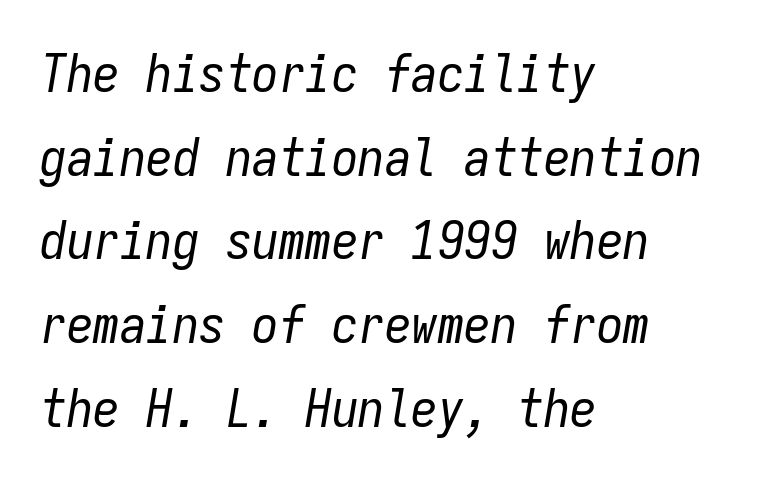
{"italic": "yes", "lean": "right", "slant_degrees": 9, "bold": "no", "weight": "regular", "width": "condensed", "stroke_contrast": "low", "x_height": "medium", "monospaced": "yes", "underline": "no", "align": "left", "line_spacing": "normal", "line_spacing_ratio": 1.58, "letter_spacing": "normal", "letter_spacing_em": 0.0, "glyph_px": 53}
